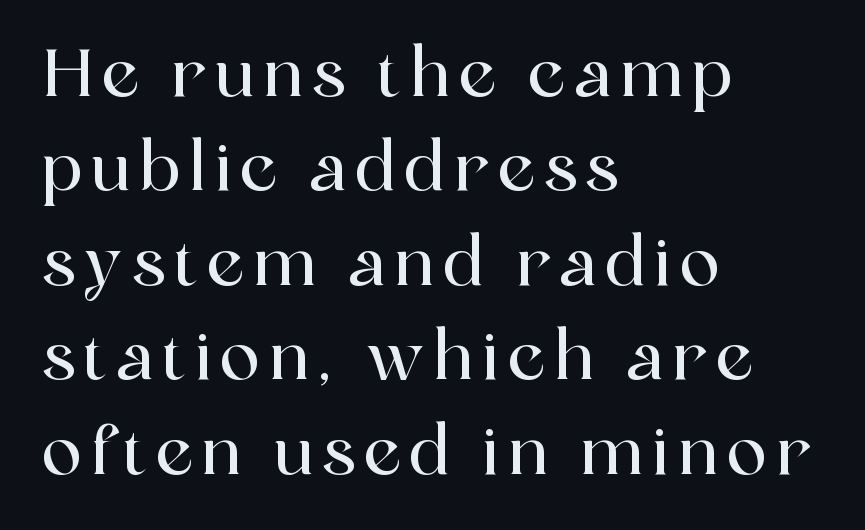
The image shows 67 px serif type, upright; set left-aligned, normal line spacing (1.41x), not underlined; a medium x-height.
